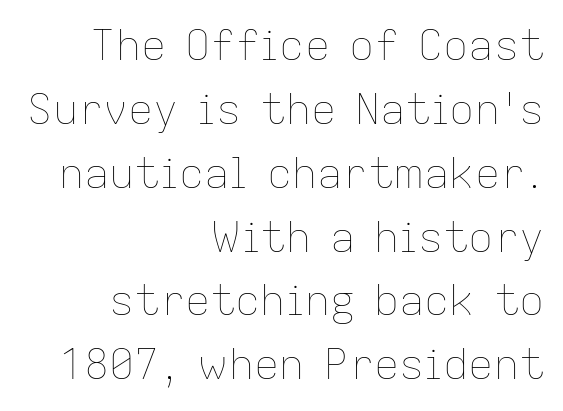
Q: Is the text bold? A: No.
Q: Is the text italic (slanted)? A: No, it is upright.
Q: Is the text underlined? A: No.
Q: How is the paragraph aligned? A: Right-aligned.
Q: Is the spacing between letters normal or unusually wide? A: Normal.
Q: Is the spacing between lines tight, normal or loose? A: Normal.
Q: Width (condensed, normal, or wide)? A: Normal.
Q: Stroke contrast? A: Low.
Q: x-height? A: Medium.
Q: Monospaced? A: No.
